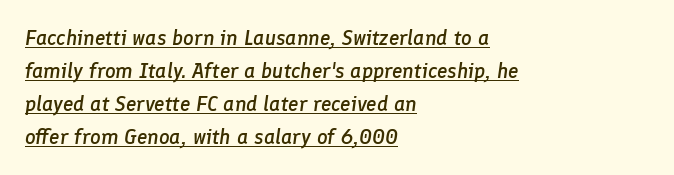
Q: Is the text bold? A: Semi-bold.
Q: Is the text italic (slanted)? A: Yes, it leans right by about 8 degrees.
Q: Is the text underlined? A: Yes.
Q: How is the paragraph aligned? A: Left-aligned.
Q: Is the spacing between letters normal or unusually wide? A: Normal.
Q: Is the spacing between lines tight, normal or loose? A: Normal.
